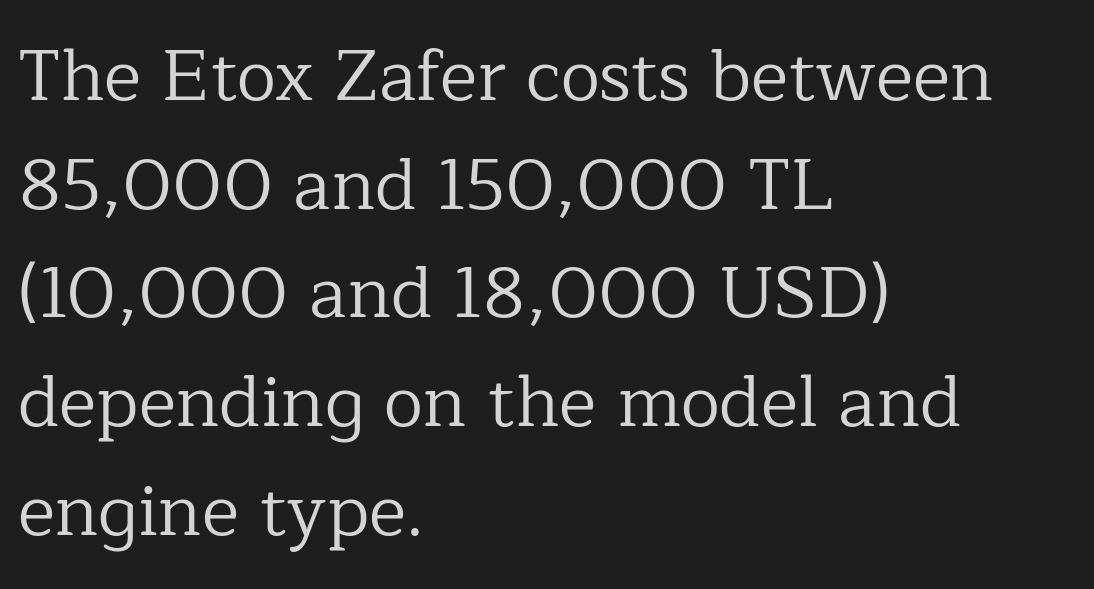
{"serif": "yes", "italic": "no", "bold": "no", "weight": "regular", "width": "normal", "stroke_contrast": "low", "x_height": "medium", "monospaced": "no", "underline": "no", "align": "left", "line_spacing": "normal", "line_spacing_ratio": 1.53, "letter_spacing": "normal", "letter_spacing_em": 0.0, "glyph_px": 71}
